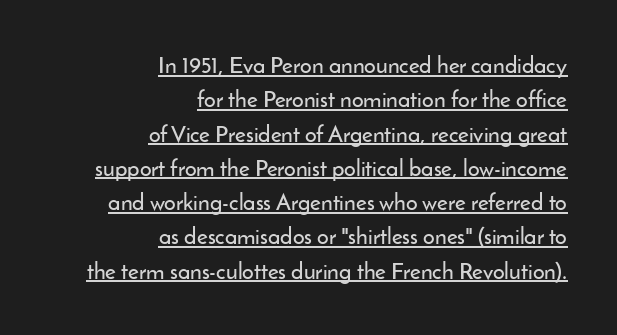
Do the letters lean? They stand straight. Observe the ordinary spacing: letters are neighbours, not strangers. The passage shown stacks its lines at a standard gap. Every word sits above its own underline.
